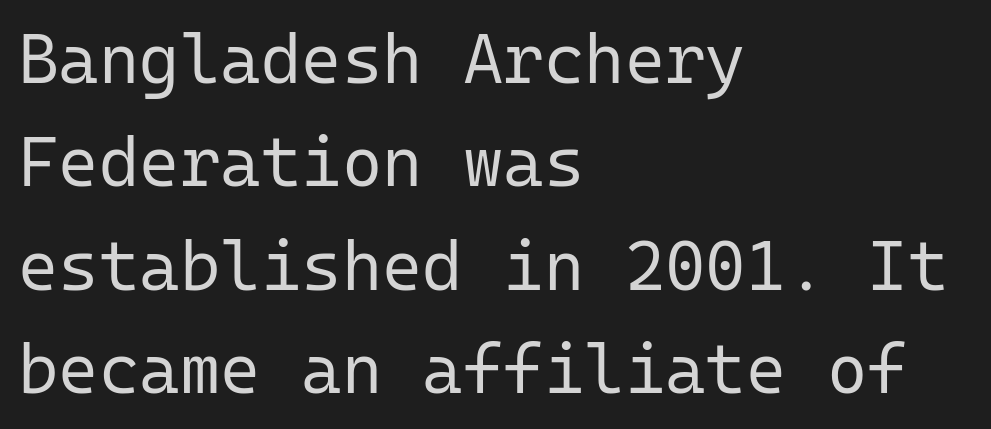
The face looks like a standard text weight, possibly lighter. Students, observe: this is what conventionally led text looks like. Upright lettering throughout. Short note: letters normally spaced. Typographically, this falls in the sans-serif category.
